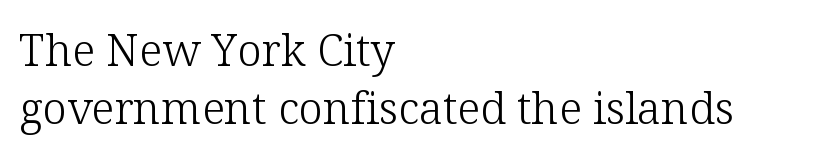
This rendering uses left alignment, leaving the right contour irregular. Posture: straight, roman, zero tilt. The horizontal fit of the characters is conventional and even. The weight tops out at a normal text grade.
